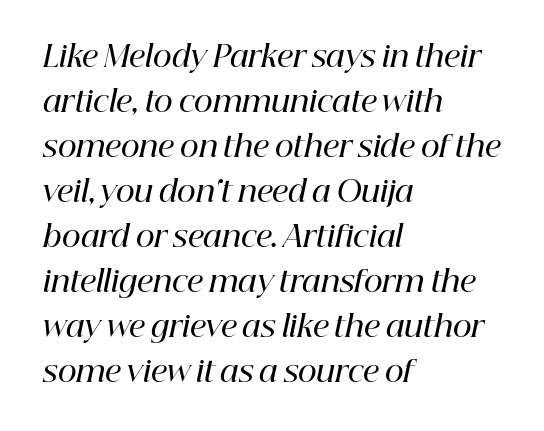
Q: Is the text bold? A: Semi-bold.
Q: Is the text italic (slanted)? A: Yes, it leans right by about 12 degrees.
Q: Is the typeface a serif or a sans-serif typeface? A: Serif.
Q: Is the text underlined? A: No.
Q: How is the paragraph aligned? A: Left-aligned.
Q: Is the spacing between letters normal or unusually wide? A: Normal.
Q: Is the spacing between lines tight, normal or loose? A: Normal.
Q: Width (condensed, normal, or wide)? A: Normal.
Q: Stroke contrast? A: High.
Q: x-height? A: Medium.
Q: Monospaced? A: No.
